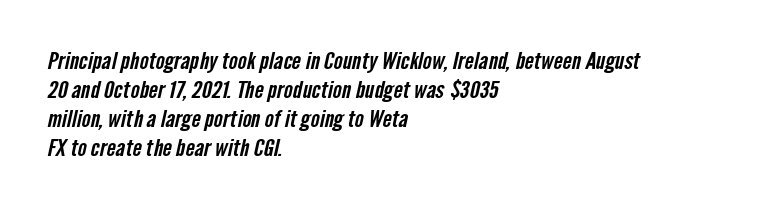
The glyphs are unaccompanied by any horizontal stroke below them. Every row of glyphs begins at an identical x-position on the left. How are the letters spaced? Ordinarily, with no added tracking.
